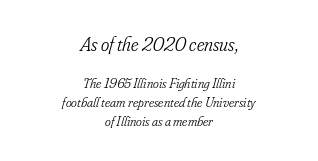
The rendering uses a moderate line-height, typical for paragraphs. If you drew a line through each stem, it would be angled. The line texture is even and compact thanks to regular tracking. The face looks like a standard text weight, possibly lighter.
